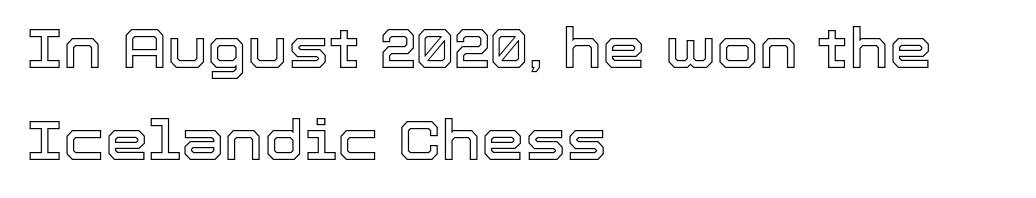
{"italic": "no", "width": "normal", "x_height": "medium", "monospaced": "no", "underline": "no", "align": "left", "line_spacing": "normal", "line_spacing_ratio": 1.68, "letter_spacing": "normal", "letter_spacing_em": 0.0, "glyph_px": 55}
